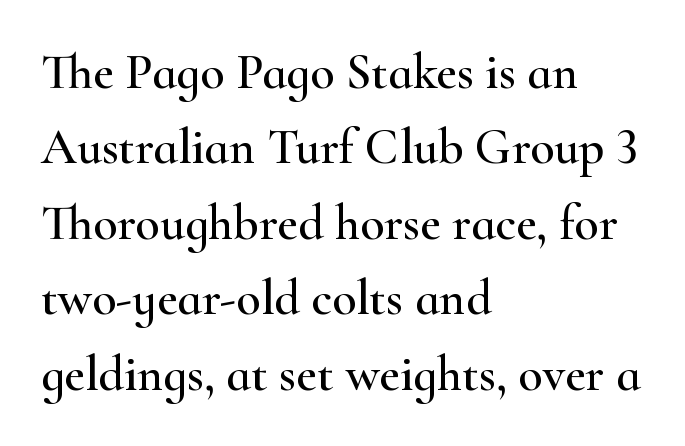
Q: Is the text italic (slanted)? A: No, it is upright.
Q: Is the typeface a serif or a sans-serif typeface? A: Serif.
Q: Is the text underlined? A: No.
Q: How is the paragraph aligned? A: Left-aligned.
Q: Is the spacing between letters normal or unusually wide? A: Normal.
Q: Is the spacing between lines tight, normal or loose? A: Normal.
Q: Width (condensed, normal, or wide)? A: Wide.
Q: Stroke contrast? A: High.
Q: x-height? A: Small.
Q: Monospaced? A: No.
